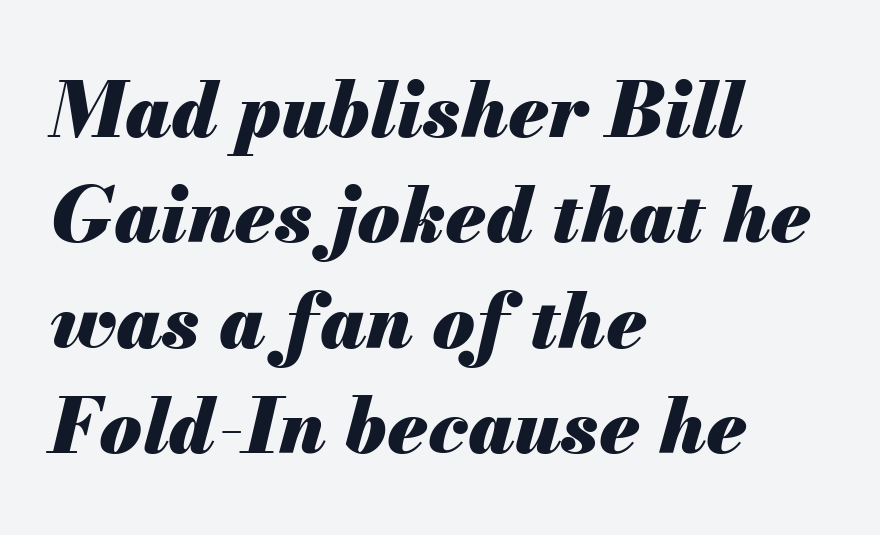
Horizontal bands of white between lines are of average thickness. This rendering uses left alignment, leaving the right contour irregular. The letters advance in unequal steps, a hallmark of proportional type. Slant detected: the letters are inclined.
